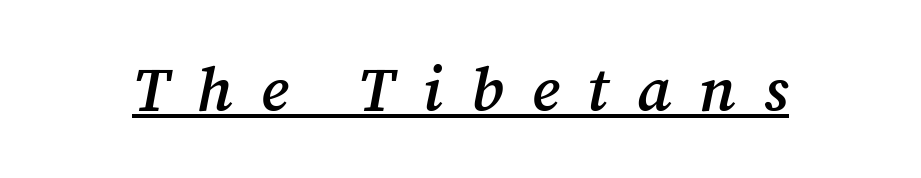
The rendering uses natural spacing where letterforms have individual widths. To sum up the face: it has serifs. Looking at the ascenders, they clearly lean. Compared with typical body copy, the letter spacing here is much looser. You can see a thin bar hugging the bottom of the glyphs. The passage shown is semibold, sitting just below true bold.
